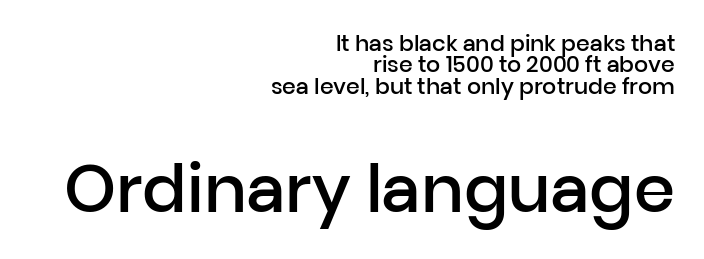
The image shows 66 px semibold sans-serif type, upright; set right-aligned, tight line spacing (0.97x), normal letter spacing, not underlined; the second (bottom) block is 3.0x larger; low stroke contrast and a medium x-height.
